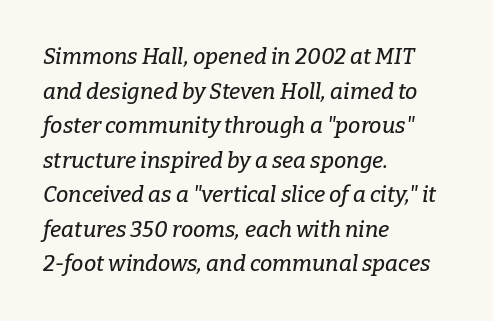
Q: Is the text italic (slanted)? A: Yes, it leans right by about 9 degrees.
Q: Is the text underlined? A: No.
Q: How is the paragraph aligned? A: Left-aligned.
Q: Is the spacing between letters normal or unusually wide? A: Normal.
Q: Is the spacing between lines tight, normal or loose? A: Normal.
